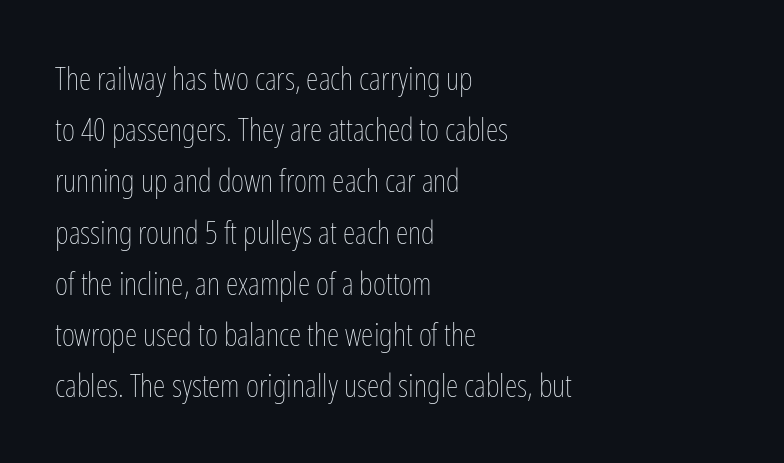
The image shows 32 px thin, condensed type, upright; set left-aligned, normal line spacing (1.6x), normal letter spacing, not underlined; low stroke contrast and a medium x-height.
